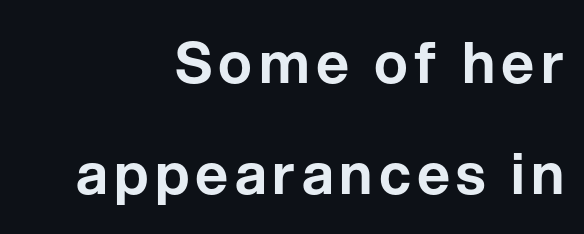
The image shows 57 px sans-serif type, upright; set right-aligned, loose line spacing (1.95x), not underlined; low stroke contrast and a medium x-height.
